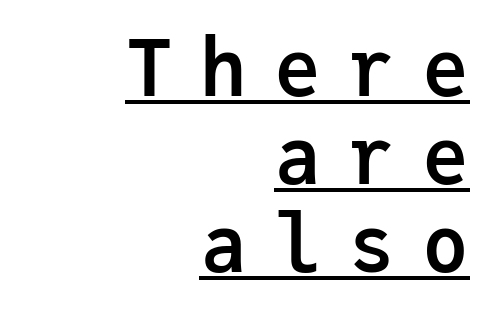
The image shows 78 px semibold sans-serif type, upright, monospaced; set right-aligned, tight line spacing (1.13x), unusually wide letter spacing (+0.35 em), underlined; low stroke contrast and a medium x-height.
